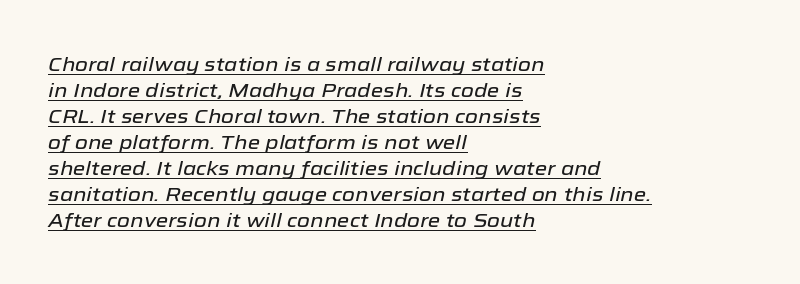
Q: Is the text italic (slanted)? A: Yes, it leans right by about 12 degrees.
Q: Is the text underlined? A: Yes.
Q: How is the paragraph aligned? A: Left-aligned.
Q: Is the spacing between letters normal or unusually wide? A: Normal.
Q: Is the spacing between lines tight, normal or loose? A: Normal.
